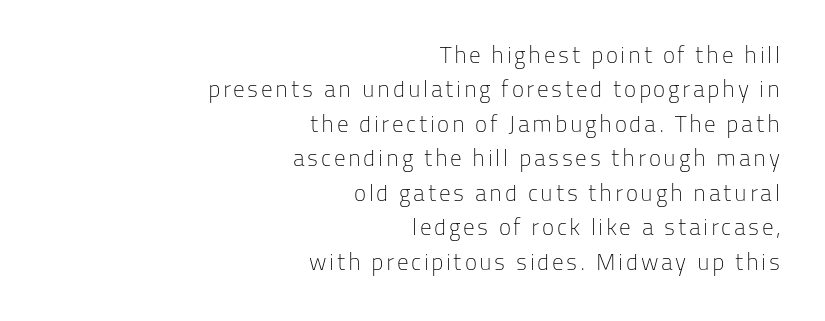
{"italic": "no", "bold": "no", "underline": "no", "align": "right", "line_spacing": "normal", "line_spacing_ratio": 1.5, "glyph_px": 23}
